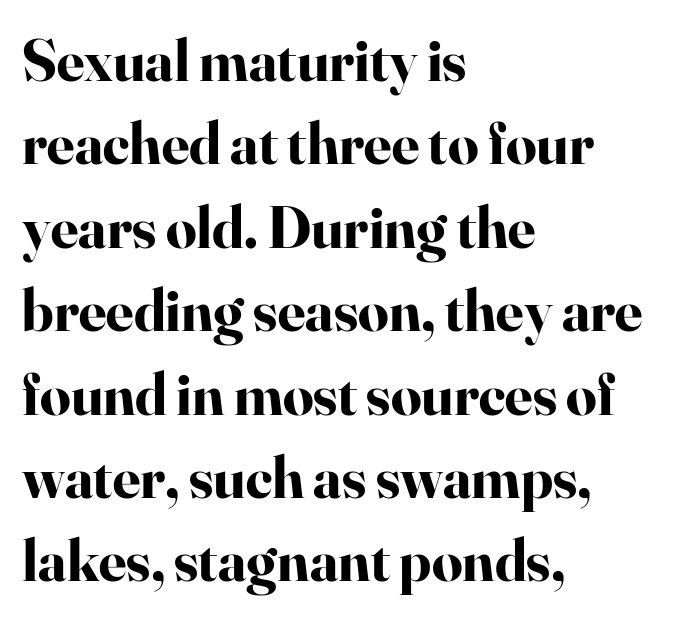
The image shows 60 px bold serif type, upright; set left-aligned, normal line spacing (1.39x), normal letter spacing, not underlined; high stroke contrast and a small x-height.
